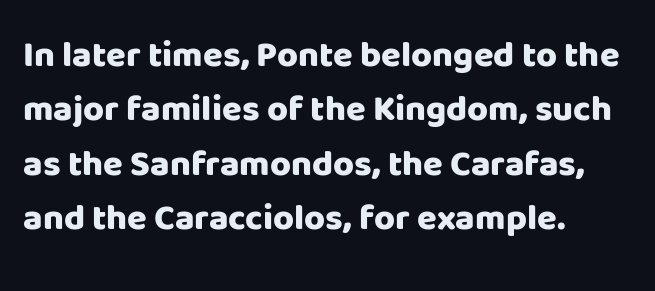
Letter spacing: default. A typesetter would label this face a sans. Regular leading. The lettering stays uniformly vertical, giving the passage a roman look.
